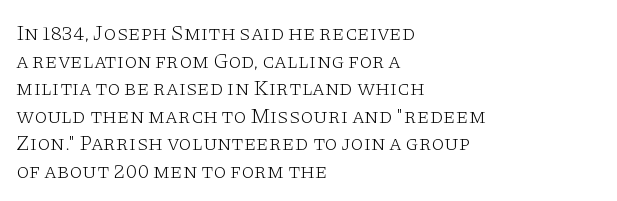
The image shows 21 px text type, upright; set left-aligned, normal line spacing (1.31x), normal letter spacing, not underlined.
